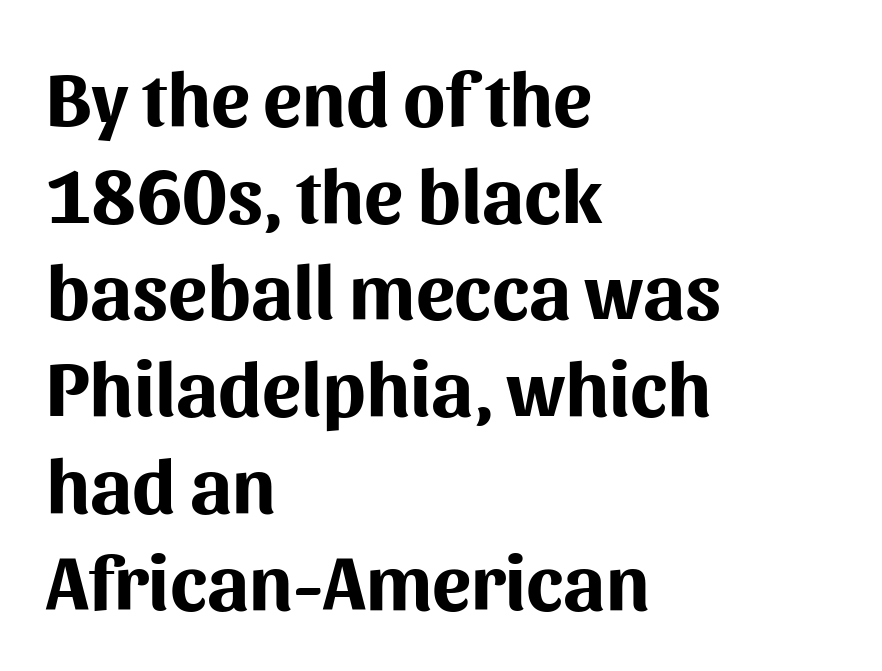
{"serif": "no", "italic": "no", "bold": "yes", "weight": "bold", "width": "normal", "stroke_contrast": "medium", "x_height": "medium", "monospaced": "no", "underline": "no", "align": "left", "line_spacing_ratio": 1.24, "letter_spacing": "normal", "letter_spacing_em": 0.0, "glyph_px": 78}
